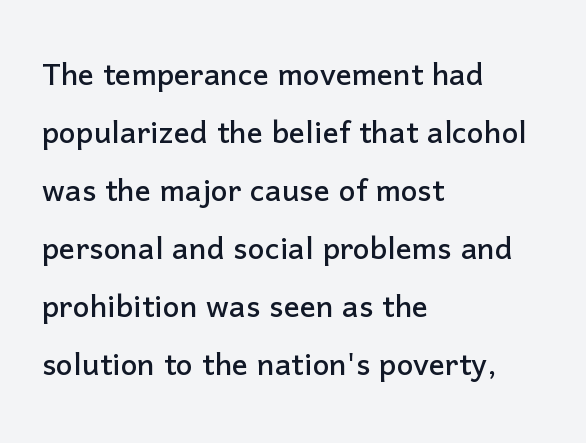
Q: Is the text italic (slanted)? A: No, it is upright.
Q: Is the typeface a serif or a sans-serif typeface? A: Sans-serif.
Q: Is the text underlined? A: No.
Q: How is the paragraph aligned? A: Left-aligned.
Q: Is the spacing between letters normal or unusually wide? A: Normal.
Q: Is the spacing between lines tight, normal or loose? A: Normal.
Q: Width (condensed, normal, or wide)? A: Normal.
Q: Stroke contrast? A: Low.
Q: x-height? A: Medium.
Q: Monospaced? A: No.
